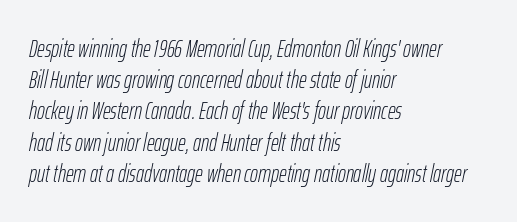
The area under the type is left untouched. These lines sit exactly where default settings would place them. The letters are slanted; this is an italic face. Stem width sits at or under what a default text font uses. This sample uses plain, unmodified letter spacing. This rendering uses left alignment, leaving the right contour irregular.
